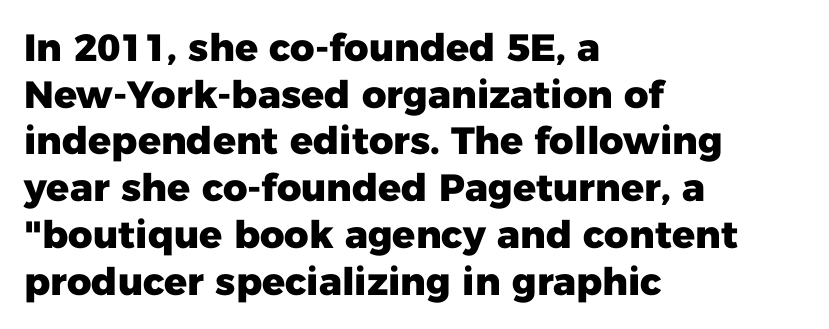
The strip under each line holds only bare page. Letter spacing: default. Examine the stroke ends and you'll find no serifs. Notice how thick the strokes are: this is what a full bold looks like. Upright lettering throughout. Think of a printed novel: that variable character pitch is what you see here.
